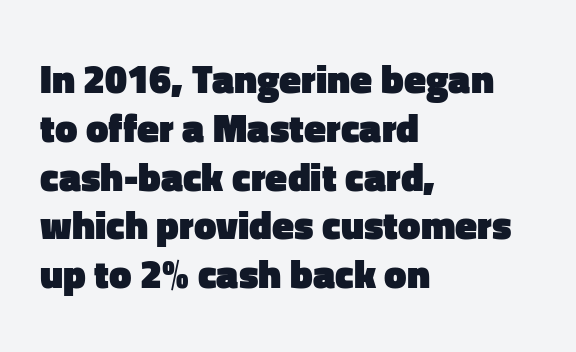
Letters rest on an invisible, unmarked baseline. Leftover space on each line is placed entirely after the last word. The face used here is a sans, in the tradition of grotesques and geometrics. The face used here is proportionally spaced, like ordinary book or web type. Heavy-handed strokes throughout: this text is bold. The lettering stays uniformly vertical, giving the passage a roman look.
